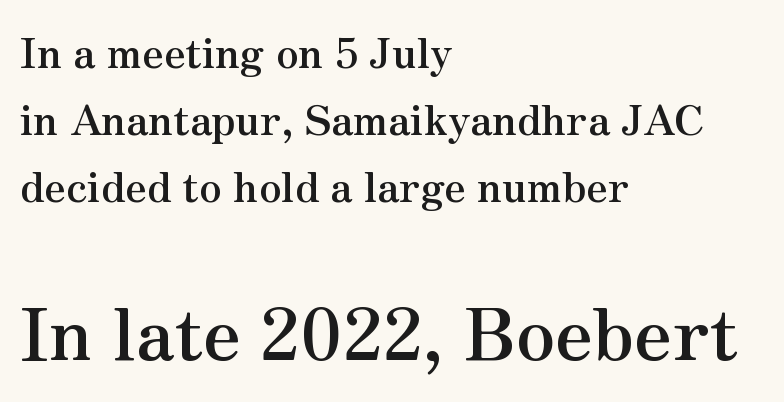
{"serif": "yes", "italic": "no", "bold": "yes", "weight": "semibold", "width": "normal", "stroke_contrast": "medium", "x_height": "small", "monospaced": "no", "underline": "no", "align": "left", "line_spacing": "normal", "line_spacing_ratio": 1.63, "letter_spacing": "normal", "letter_spacing_em": 0.0, "larger_block": "second", "size_ratio": 1.73, "glyph_px": 71}
